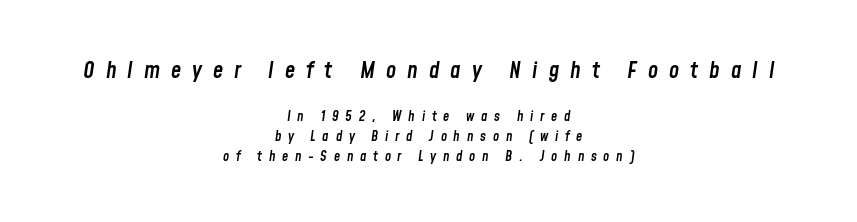
{"italic": "yes", "lean": "right", "slant_degrees": 8, "bold": "semi", "underline": "no", "align": "center", "line_spacing": "normal", "line_spacing_ratio": 1.44, "letter_spacing": "wide", "letter_spacing_em": 0.48, "larger_block": "first", "size_ratio": 1.64, "glyph_px": 23}
